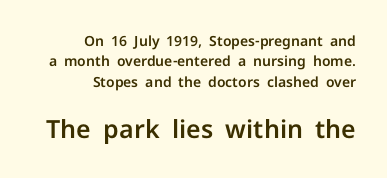
Tracking here is standard; glyphs follow each other at the usual distance. The rendering anchors every line to the right-hand side. Posture: upright roman. Reading down the column, the eye jumps a familiar distance to each next line.
